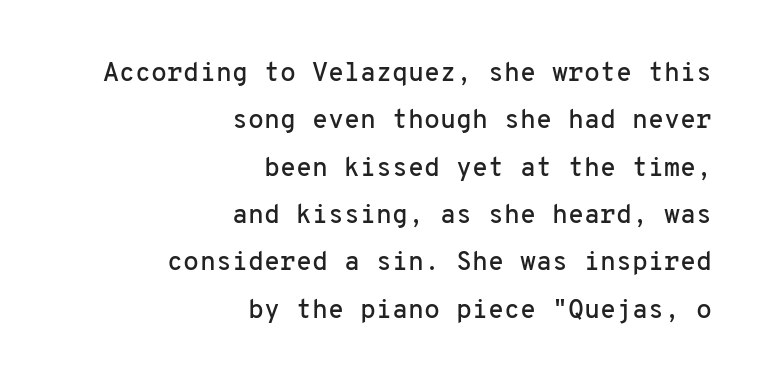
Q: Is the text italic (slanted)? A: No, it is upright.
Q: Is the text underlined? A: No.
Q: How is the paragraph aligned? A: Right-aligned.
Q: Is the spacing between letters normal or unusually wide? A: Normal.
